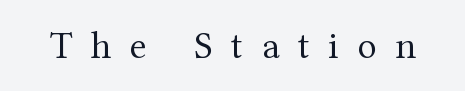
Q: Is the text bold? A: No.
Q: Is the text italic (slanted)? A: No, it is upright.
Q: Is the typeface a serif or a sans-serif typeface? A: Serif.
Q: Is the text underlined? A: No.
Q: Is the spacing between letters normal or unusually wide? A: Unusually wide.
Q: Width (condensed, normal, or wide)? A: Normal.
Q: Stroke contrast? A: Medium.
Q: x-height? A: Medium.
Q: Monospaced? A: No.
